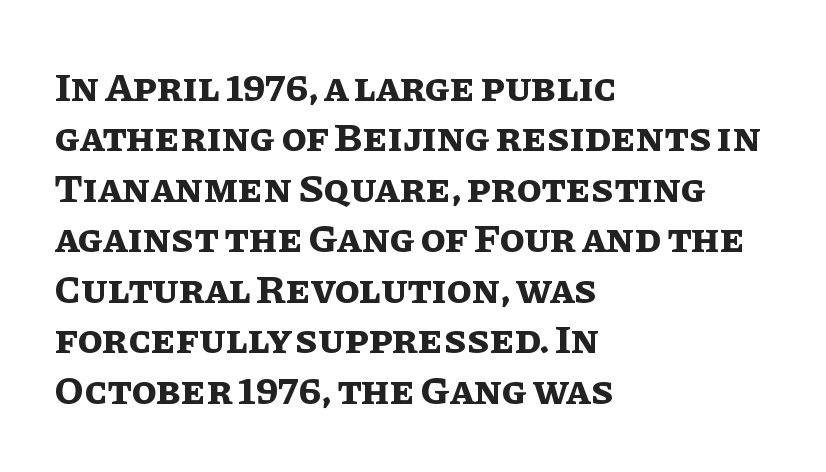
Strokes here are thick enough to call this a true bold. Tall strokes in this sample are plumb rather than angled. You could not count columns in this text — the font is proportionally spaced. Glance below the letters and you will spot only blank space. The gaps between neighbouring characters are ordinary and unremarkable.
